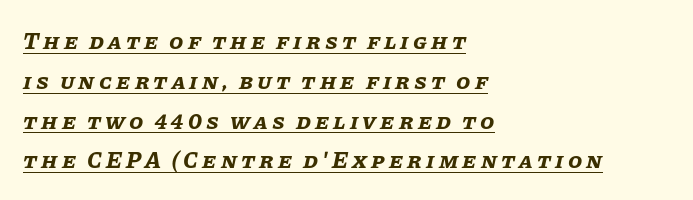
{"italic": "yes", "lean": "right", "slant_degrees": 11, "bold": "yes", "underline": "yes", "align": "left", "line_spacing_ratio": 1.73, "glyph_px": 23}
